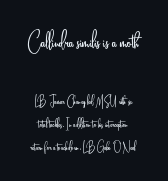
{"bold": "no", "underline": "no", "line_spacing": "normal", "line_spacing_ratio": 1.64, "letter_spacing": "normal", "letter_spacing_em": 0.0, "larger_block": "first", "size_ratio": 1.93, "glyph_px": 27}
